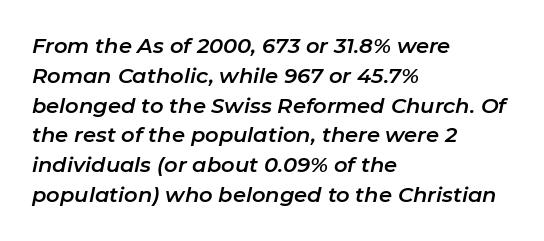
{"italic": "yes", "lean": "right", "slant_degrees": 11, "underline": "no", "align": "left", "line_spacing": "normal", "line_spacing_ratio": 1.42, "letter_spacing": "normal", "letter_spacing_em": 0.0, "glyph_px": 21}
